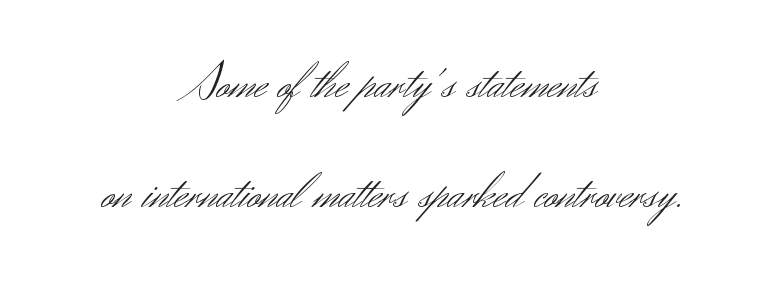
{"serif": "no", "bold": "no", "weight": "light", "width": "normal", "stroke_contrast": "medium", "x_height": "small", "monospaced": "no", "underline": "no", "align": "center", "line_spacing": "loose", "line_spacing_ratio": 2.12, "letter_spacing": "normal", "letter_spacing_em": 0.0, "glyph_px": 52}
